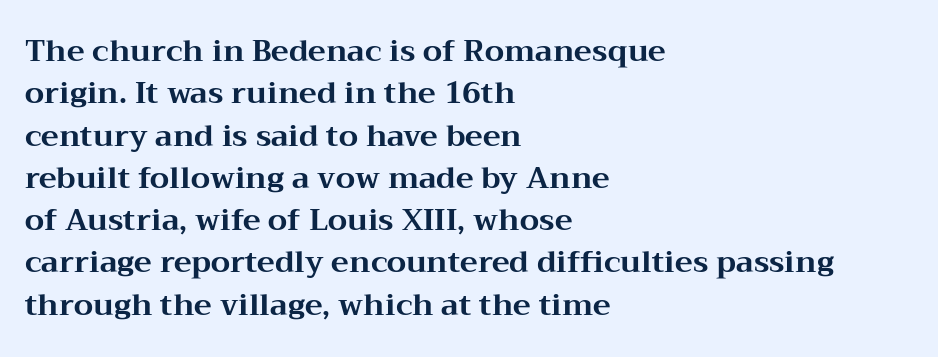
Just letters on the line, the space beneath them empty. Heavy-handed strokes throughout: this text is bold. The passage shown is typed in a proportional face where columns would drift. This sample uses an upright cut, with every glyph sitting square on the baseline. The rag falls on the right side of this text block.
